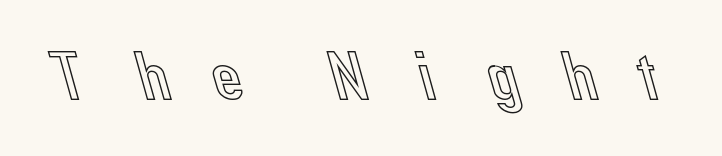
The image shows 70 px text type; set unusually wide letter spacing (+0.49 em), not underlined; a medium x-height.
